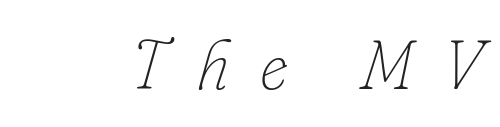
Each letter keeps its own natural width here, so spacing adapts to shape. Descenders are the only things crossing below the line. Characters follow at a spacing far wider than the type designer built in. Emphasis-style slanted type is in use. On a weight scale, this lands at 450 or below.
